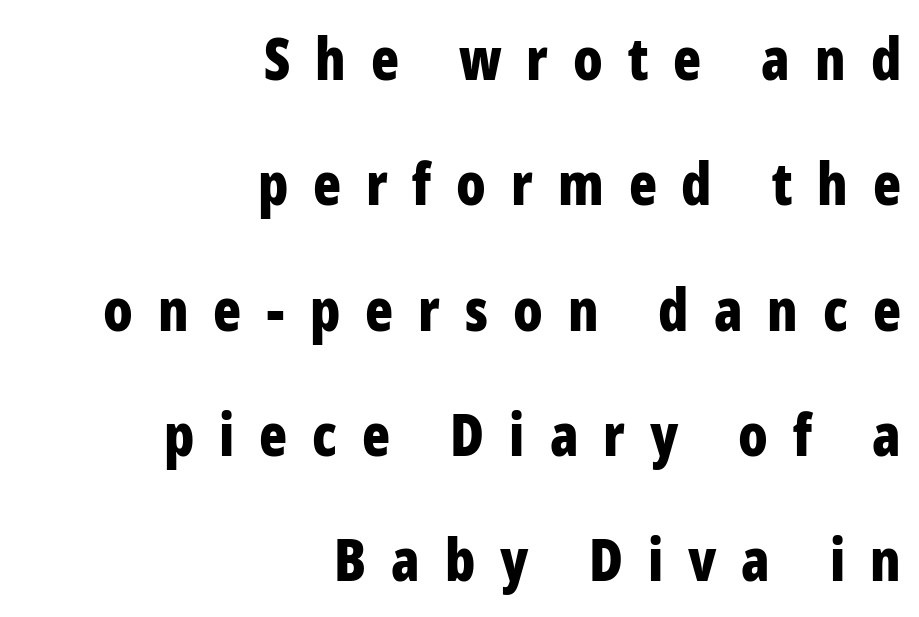
The setting favours the right margin, as signatures and pull-quotes sometimes do. Glance below the letters and you will spot only blank space. You could only call the tracking loose — the letters float apart. Look at the bottom of the vertical strokes: they stop flat, with no serifs.
